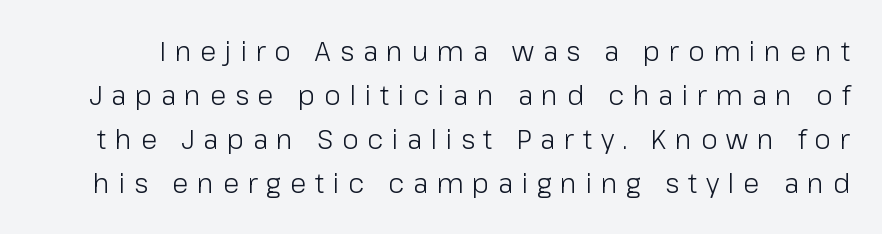
{"italic": "no", "bold": "no", "underline": "no", "line_spacing": "normal", "line_spacing_ratio": 1.63, "letter_spacing": "wide", "letter_spacing_em": 0.32, "glyph_px": 27}
